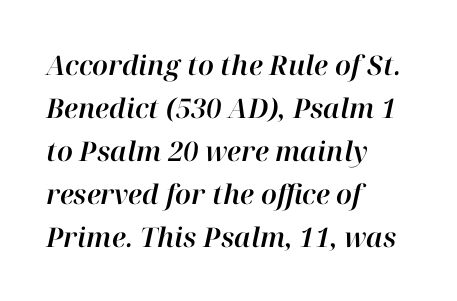
Q: Is the text italic (slanted)? A: Yes, it leans right by about 12 degrees.
Q: Is the text underlined? A: No.
Q: How is the paragraph aligned? A: Left-aligned.
Q: Is the spacing between letters normal or unusually wide? A: Normal.
Q: Is the spacing between lines tight, normal or loose? A: Normal.
